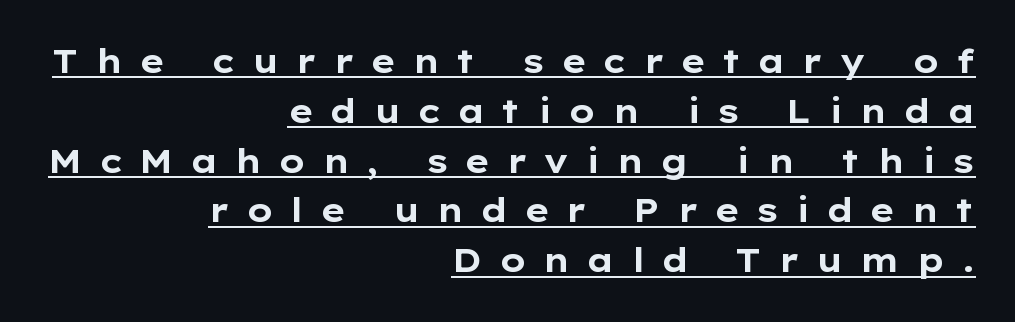
{"serif": "no", "italic": "no", "bold": "yes", "weight": "bold", "width": "wide", "stroke_contrast": "low", "x_height": "medium", "monospaced": "no", "underline": "yes", "align": "right", "line_spacing": "normal", "line_spacing_ratio": 1.51, "letter_spacing": "wide", "letter_spacing_em": 0.48, "glyph_px": 33}
